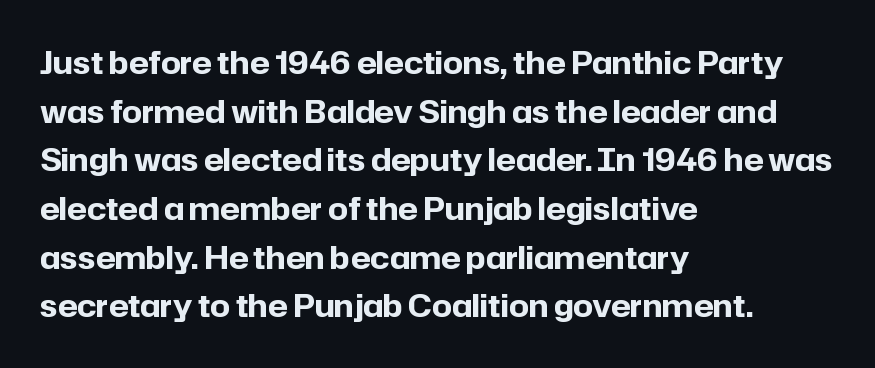
{"serif": "no", "italic": "no", "bold": "yes", "weight": "bold", "width": "normal", "stroke_contrast": "low", "x_height": "medium", "monospaced": "no", "underline": "no", "align": "left", "line_spacing": "normal", "line_spacing_ratio": 1.57, "letter_spacing": "normal", "letter_spacing_em": 0.0, "glyph_px": 31}
